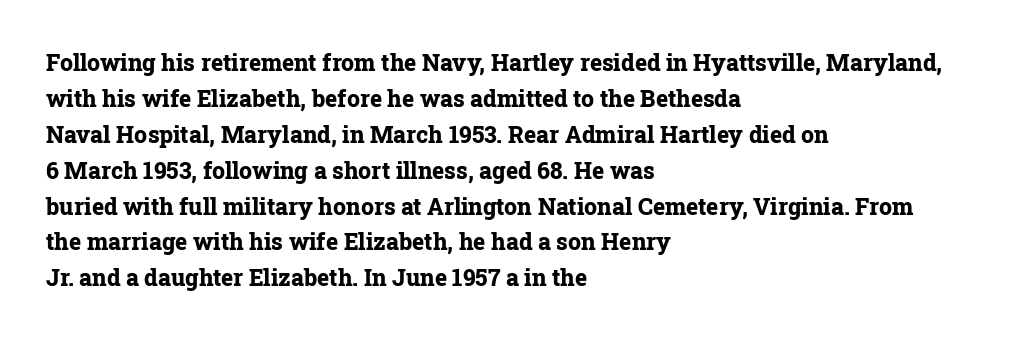
Q: Is the text bold? A: Yes.
Q: Is the text italic (slanted)? A: No, it is upright.
Q: Is the text underlined? A: No.
Q: How is the paragraph aligned? A: Left-aligned.
Q: Is the spacing between letters normal or unusually wide? A: Normal.
Q: Is the spacing between lines tight, normal or loose? A: Normal.
